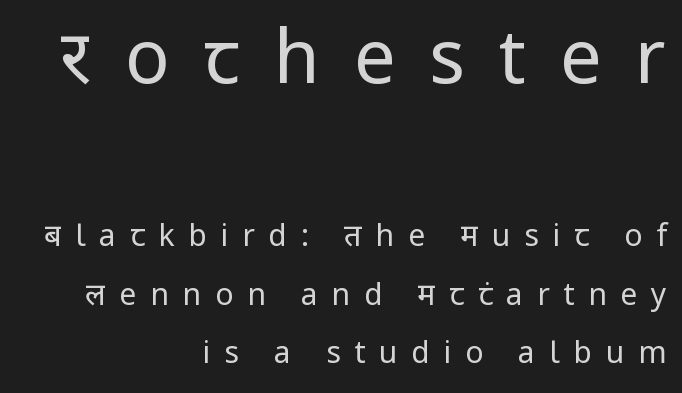
Loose tracking; the words dissolve into strings of separated letters. These lines were composed using upright roman letters. The face used here is a sans, in the tradition of grotesques and geometrics. The font sits on the lighter half of the weight spectrum, regular included. Which of the two is more prominent by size? The first, at the top. Line endings align vertically; line beginnings do not.
